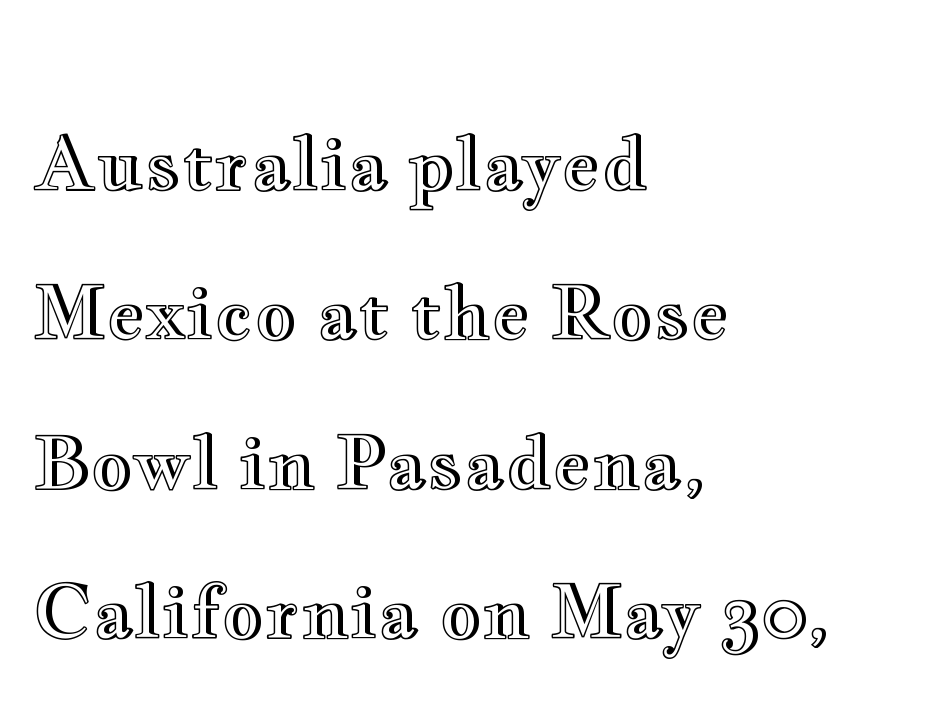
Q: Is the text italic (slanted)? A: No, it is upright.
Q: Is the text underlined? A: No.
Q: How is the paragraph aligned? A: Left-aligned.
Q: Is the spacing between letters normal or unusually wide? A: Normal.
Q: Is the spacing between lines tight, normal or loose? A: Loose.
Q: Width (condensed, normal, or wide)? A: Wide.
Q: x-height? A: Small.
Q: Monospaced? A: No.
